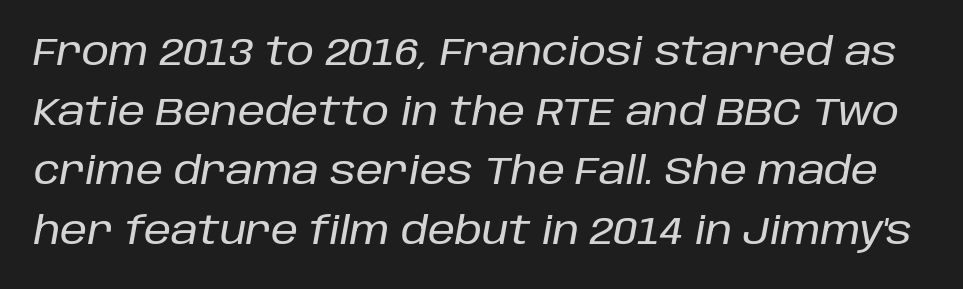
A clean baseline with only descenders dipping below it. The passage shown is typed in a proportional face where columns would drift. The vertical gap from one line to the next is medium. This rendering leaves character spacing at its baseline value. In terms of posture, this sample is oblique.
